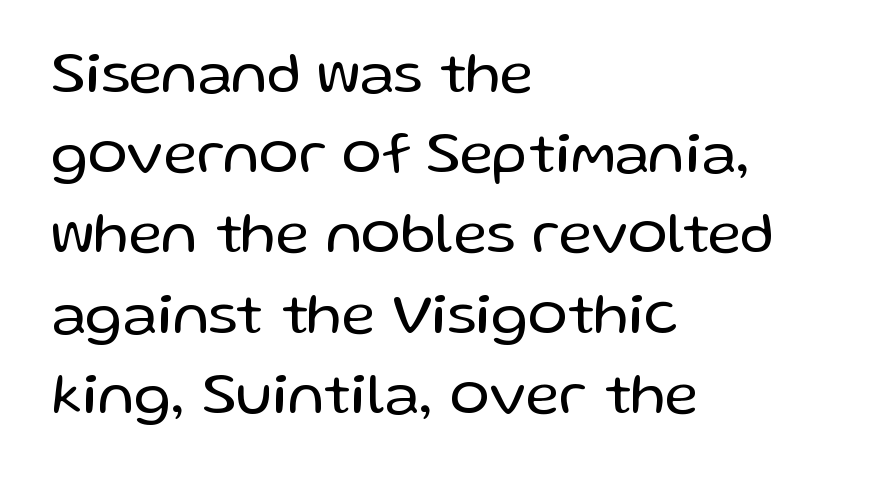
Q: Is the text bold? A: No.
Q: Is the text italic (slanted)? A: No, it is upright.
Q: Is the typeface a serif or a sans-serif typeface? A: Sans-serif.
Q: Is the text underlined? A: No.
Q: How is the paragraph aligned? A: Left-aligned.
Q: Is the spacing between letters normal or unusually wide? A: Normal.
Q: Is the spacing between lines tight, normal or loose? A: Normal.
Q: Width (condensed, normal, or wide)? A: Normal.
Q: Stroke contrast? A: Low.
Q: x-height? A: Medium.
Q: Monospaced? A: No.
